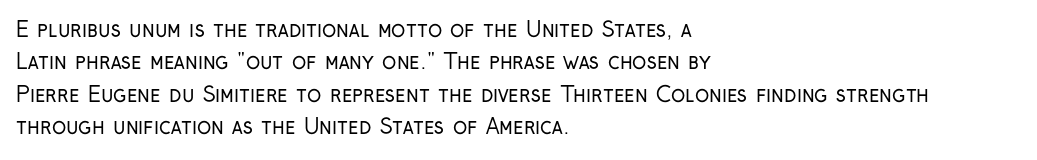
The image shows 21 px text type, upright; set left-aligned, normal line spacing (1.54x), normal letter spacing, not underlined.
